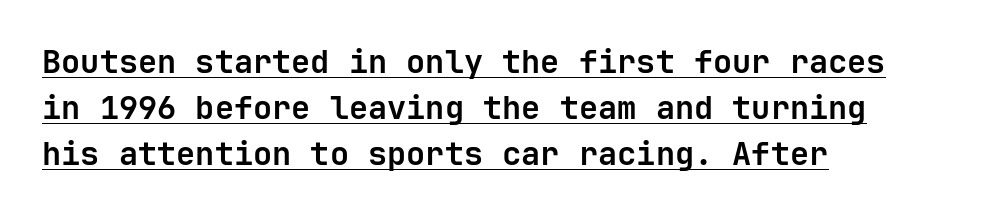
If you drew a ruler down the left edge, every line would touch it. A typesetter would call this leading conventional body-copy spacing. Between one letter and the next there's only the usual sliver of space. This is sans-serif lettering, the kind often seen on screens and signage. Notice how thick the strokes are: this is what a full bold looks like. Decoration check: the copy is underlined.
